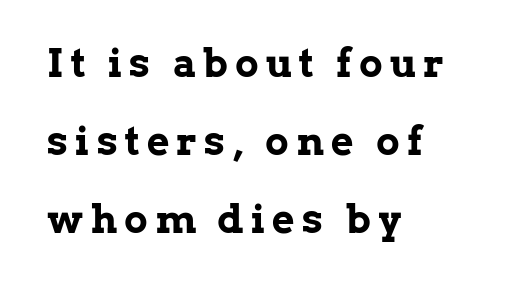
{"serif": "yes", "italic": "no", "bold": "yes", "weight": "bold", "width": "normal", "stroke_contrast": "low", "x_height": "medium", "monospaced": "no", "underline": "no", "align": "left", "line_spacing": "loose", "line_spacing_ratio": 2.0, "glyph_px": 39}
